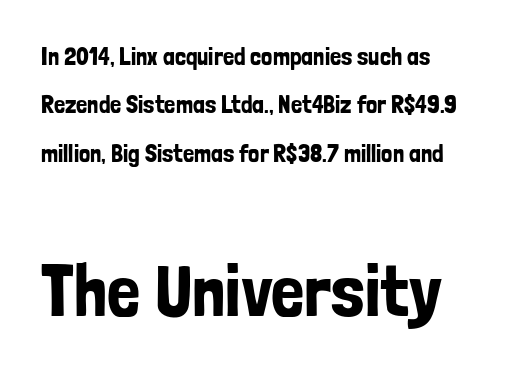
The image shows 74 px condensed sans-serif type, upright; set left-aligned, loose line spacing (1.94x), normal letter spacing, not underlined; the second (bottom) block is 2.96x larger; low stroke contrast and a medium x-height.
